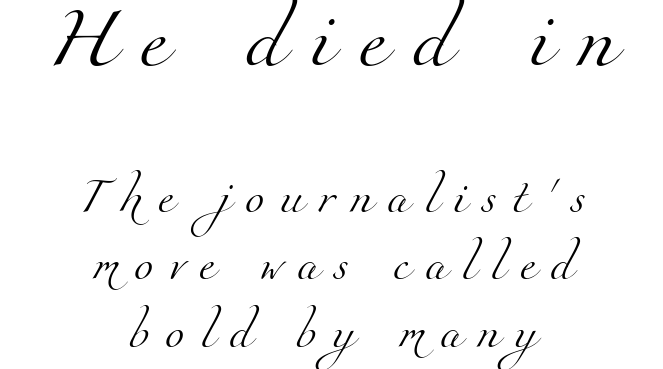
This sample has the flowing, uneven cadence of proportional lettering. The rendering inserts visible extra space after every character. What's the leading like? Stretched, with rows far apart. Unlike a clean sans, this face finishes its strokes with serifs. The lines in this sample share a center point and differ in where they start and stop.
